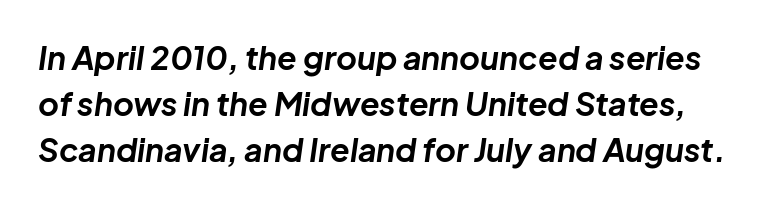
{"italic": "yes", "lean": "right", "slant_degrees": 8, "bold": "yes", "weight": "bold", "width": "normal", "stroke_contrast": "low", "x_height": "medium", "monospaced": "no", "underline": "no", "line_spacing": "normal", "line_spacing_ratio": 1.43, "letter_spacing": "normal", "letter_spacing_em": 0.0, "glyph_px": 32}
